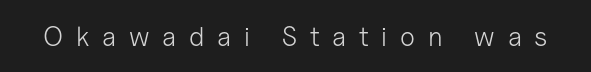
{"italic": "no", "bold": "no", "underline": "no", "letter_spacing": "wide", "letter_spacing_em": 0.47, "glyph_px": 27}
